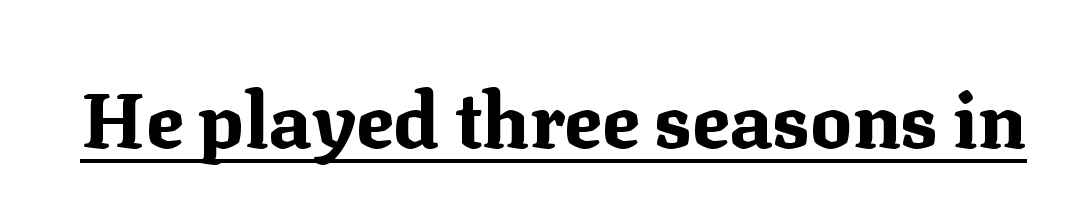
The tracking reads as untouched default to a designer's eye. Italic: no, the glyphs are upright roman. The typeface chosen for these lines features serifs. Underline: present. Pretty heavy lettering here — definitely bold.
